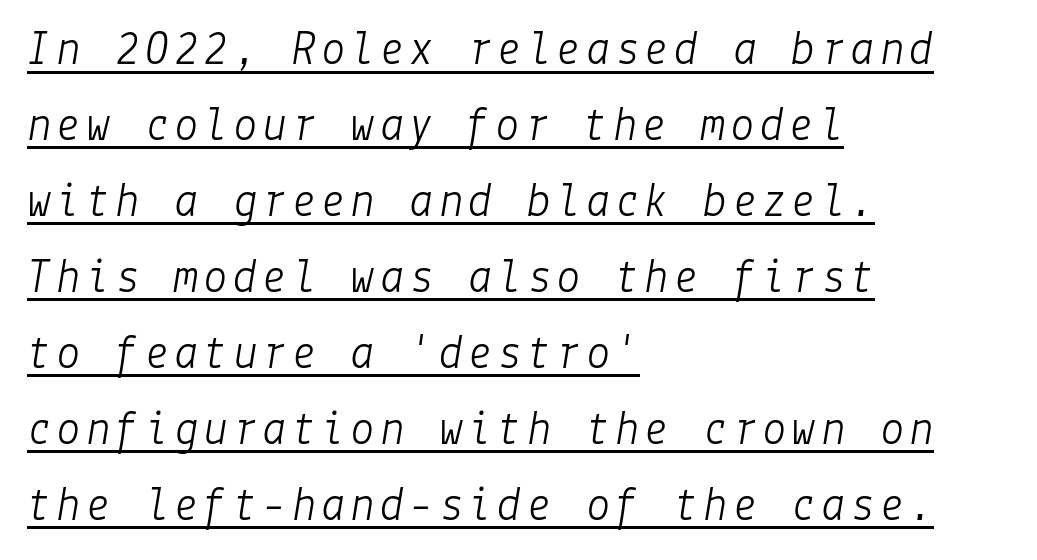
Typeset ragged right — the left edge is the straight one. Stems and bowls with no extra thickness — not bold. Observe the lean: these are italic letterforms. Vertically, the passage feels balanced, rows spaced as you'd expect. Glance below the letters and you will spot a drawn line.
